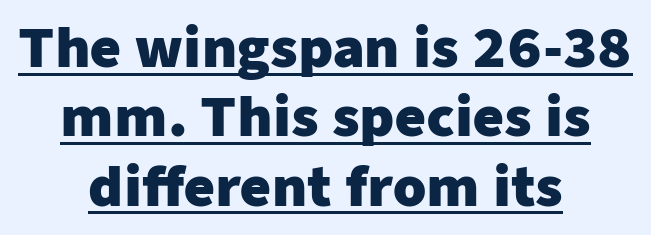
The image shows 53 px heavy sans-serif type, upright; set centered, normal line spacing (1.31x), normal letter spacing, underlined; low stroke contrast and a medium x-height.
